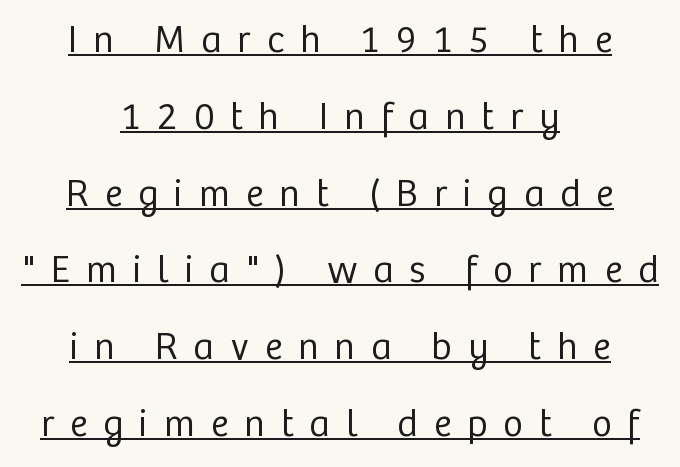
The image shows 38 px regular-weight sans-serif type, upright; set centered, loose line spacing (2.02x), unusually wide letter spacing (+0.42 em), underlined; low stroke contrast and a medium x-height.
